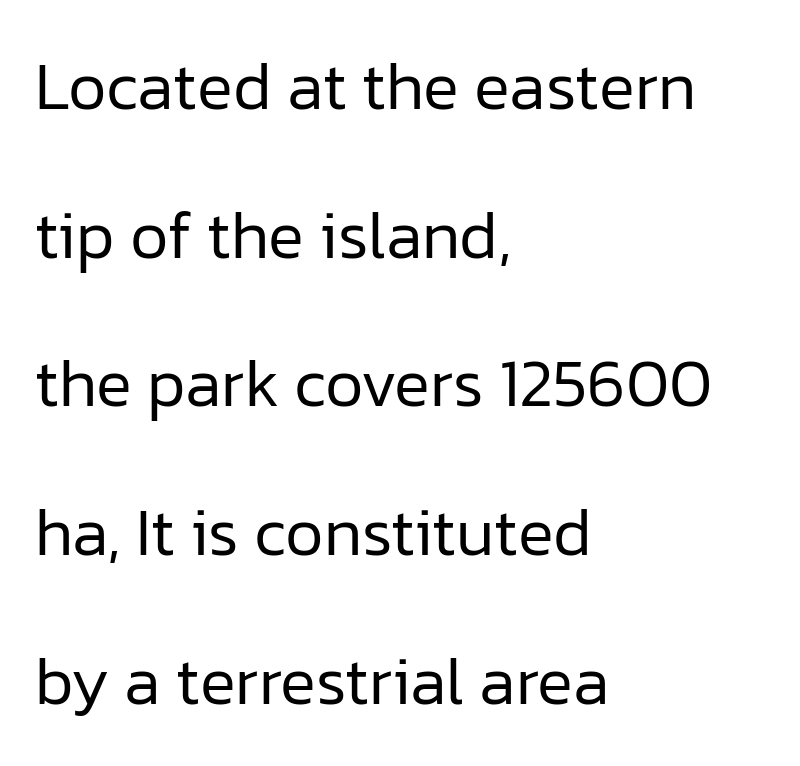
{"serif": "no", "italic": "no", "bold": "no", "weight": "regular", "width": "normal", "stroke_contrast": "low", "x_height": "medium", "monospaced": "no", "underline": "no", "align": "left", "line_spacing": "loose", "line_spacing_ratio": 2.22, "letter_spacing": "normal", "letter_spacing_em": 0.0, "glyph_px": 67}
